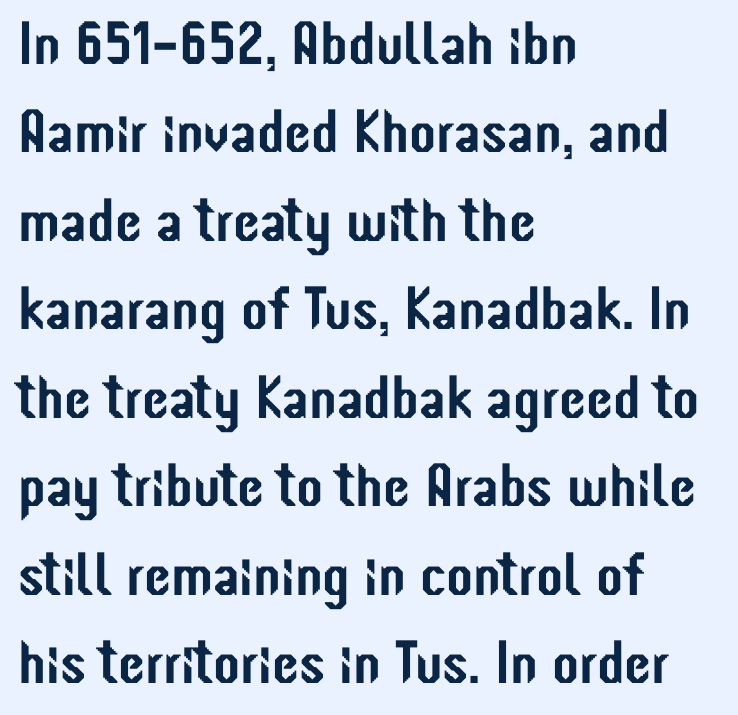
Q: Is the text italic (slanted)? A: No, it is upright.
Q: Is the typeface a serif or a sans-serif typeface? A: Sans-serif.
Q: Is the text underlined? A: No.
Q: How is the paragraph aligned? A: Left-aligned.
Q: Is the spacing between letters normal or unusually wide? A: Normal.
Q: Is the spacing between lines tight, normal or loose? A: Normal.
Q: Width (condensed, normal, or wide)? A: Condensed.
Q: Stroke contrast? A: Low.
Q: x-height? A: Medium.
Q: Monospaced? A: No.
